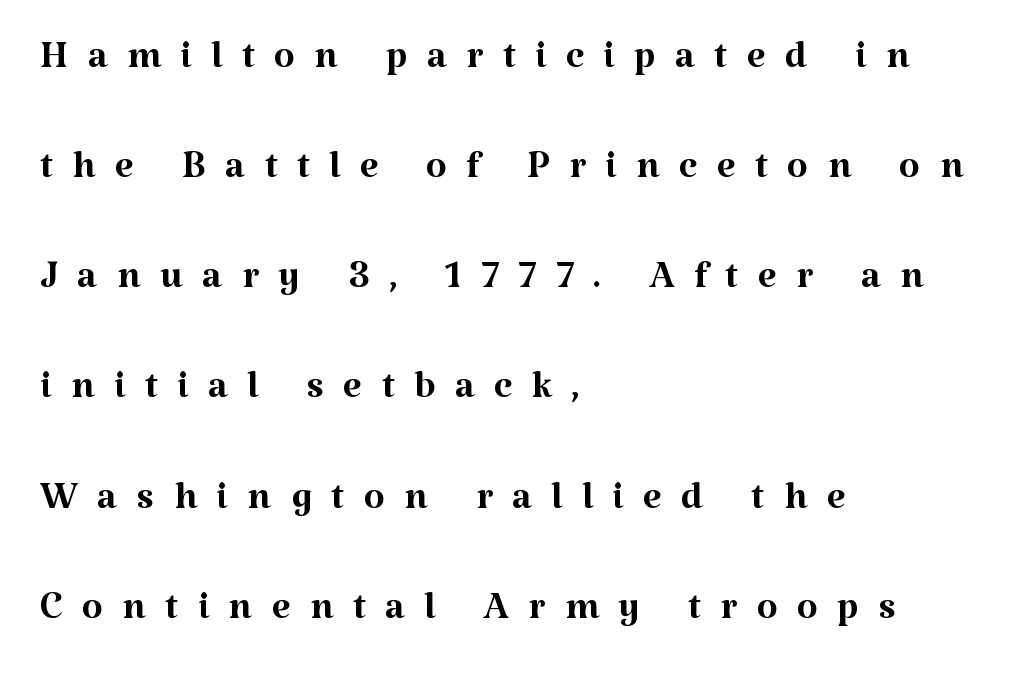
{"serif": "yes", "italic": "no", "bold": "no", "weight": "regular", "width": "normal", "stroke_contrast": "medium", "x_height": "medium", "monospaced": "no", "underline": "no", "align": "left", "line_spacing": "loose", "line_spacing_ratio": 2.04, "letter_spacing": "wide", "letter_spacing_em": 0.36, "glyph_px": 54}
